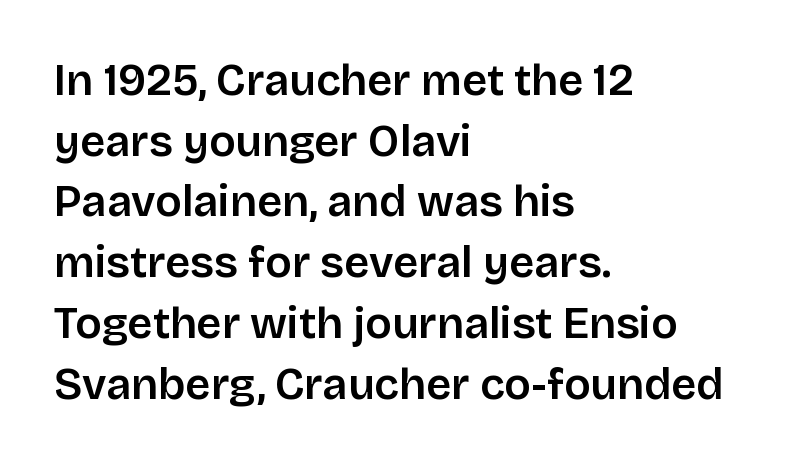
The image shows 44 px sans-serif type, upright; set left-aligned, normal line spacing (1.38x), normal letter spacing, not underlined; low stroke contrast and a large x-height.
